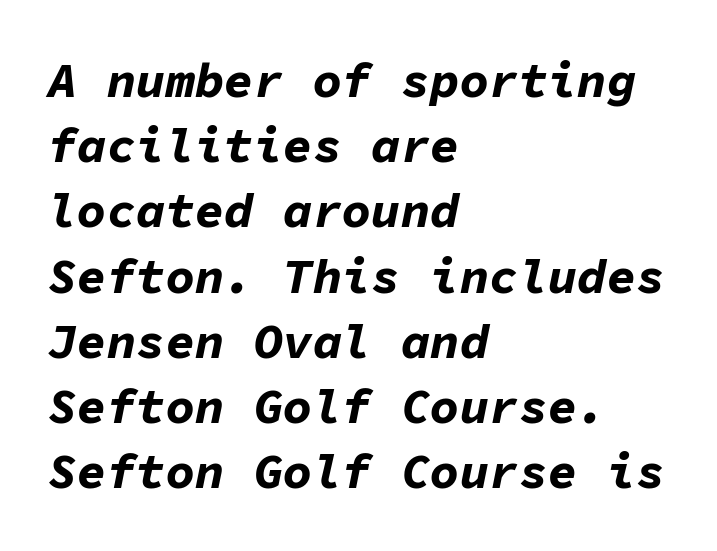
Spacing verdict: monospaced, one width for all characters. Standard letterfit; no display-style spreading of the glyphs. The typography opts for an oblique posture over an upright one. A normal amount of white space separates one row of letters from the next.
